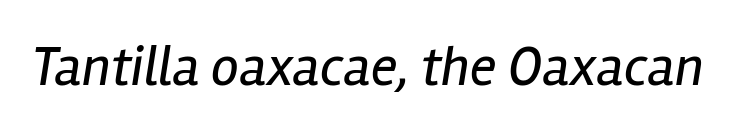
The image shows 56 px regular-weight, condensed type, italic (leaning right); set normal letter spacing, not underlined; low stroke contrast and a medium x-height.
